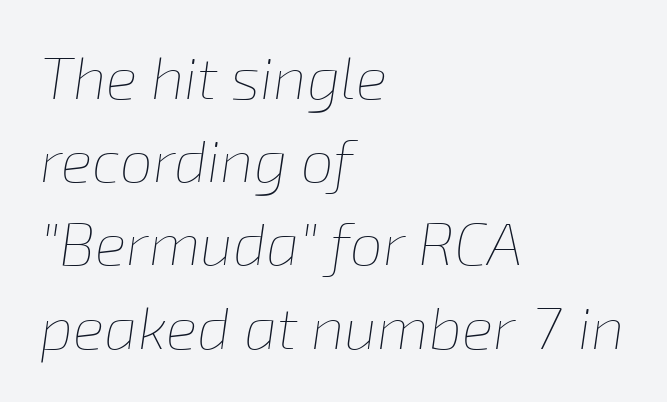
No letter is thick-stroked: the sample isn't bold. These lines stack with their left ends in a neat column. In terms of posture, this sample is oblique. These lines are rendered in a variable-pitch font.
